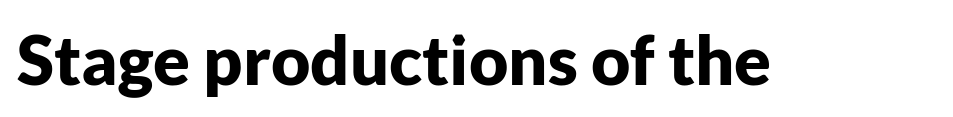
The image shows 68 px bold sans-serif type, upright; set normal letter spacing, not underlined; low stroke contrast and a medium x-height.
